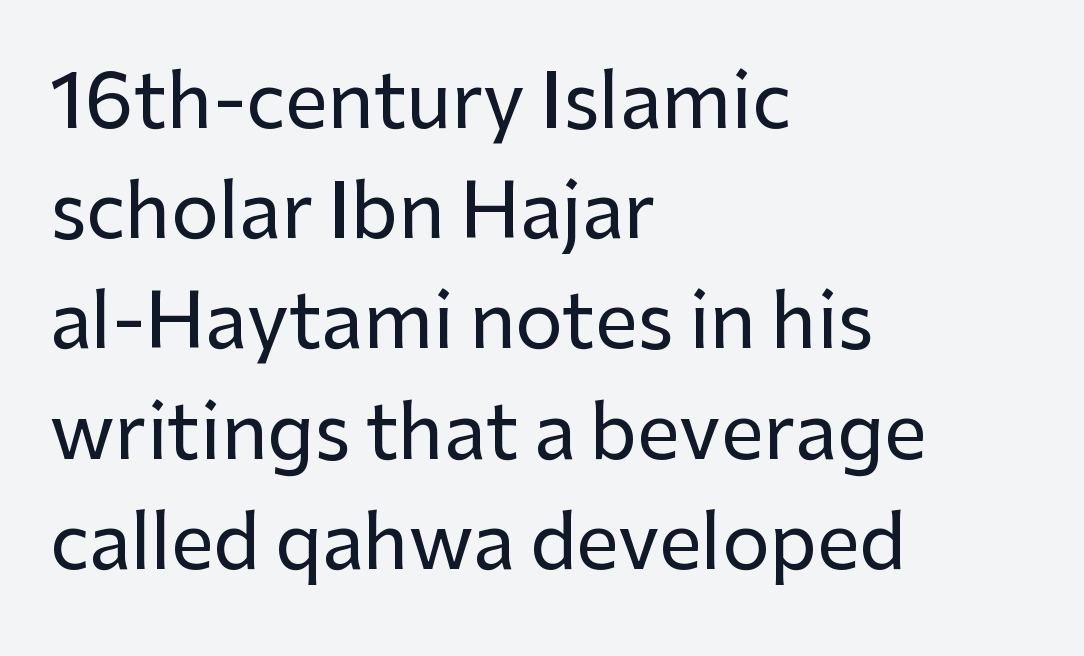
{"serif": "no", "italic": "no", "width": "normal", "stroke_contrast": "low", "x_height": "medium", "monospaced": "no", "underline": "no", "align": "left", "line_spacing": "normal", "line_spacing_ratio": 1.47, "letter_spacing": "normal", "letter_spacing_em": 0.0, "glyph_px": 75}
